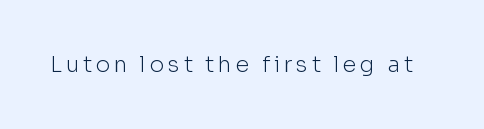
{"italic": "no", "bold": "no", "underline": "no", "glyph_px": 22}
